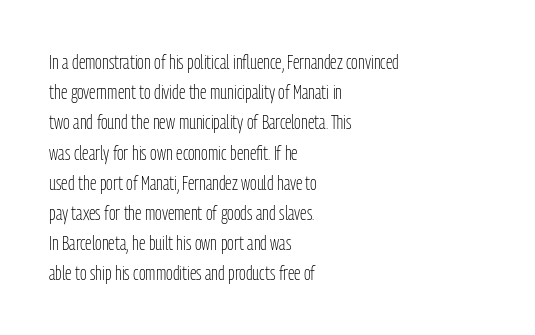
{"italic": "no", "bold": "no", "underline": "no", "align": "left", "line_spacing": "normal", "line_spacing_ratio": 1.51, "letter_spacing": "normal", "letter_spacing_em": 0.0, "glyph_px": 20}
